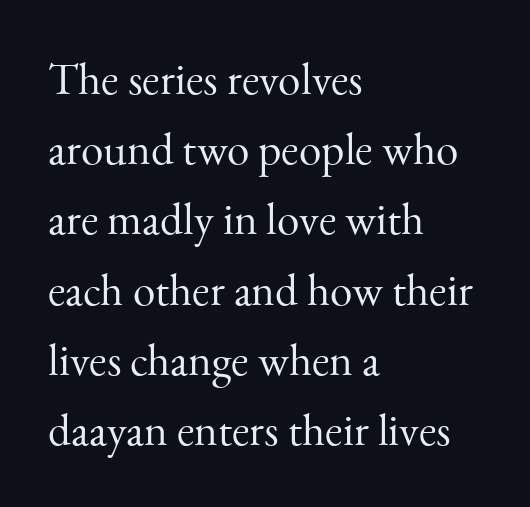
Q: Is the text bold? A: No.
Q: Is the text italic (slanted)? A: No, it is upright.
Q: Is the typeface a serif or a sans-serif typeface? A: Serif.
Q: Is the text underlined? A: No.
Q: How is the paragraph aligned? A: Left-aligned.
Q: Is the spacing between letters normal or unusually wide? A: Normal.
Q: Is the spacing between lines tight, normal or loose? A: Normal.
Q: Width (condensed, normal, or wide)? A: Normal.
Q: Stroke contrast? A: Medium.
Q: x-height? A: Small.
Q: Monospaced? A: No.
